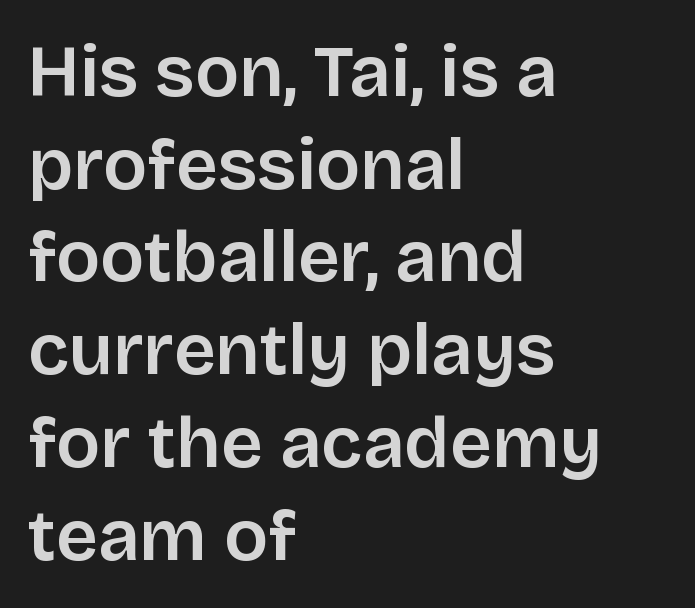
The image shows 73 px sans-serif type, upright; set left-aligned, normal line spacing (1.27x), normal letter spacing, not underlined; low stroke contrast and a large x-height.
